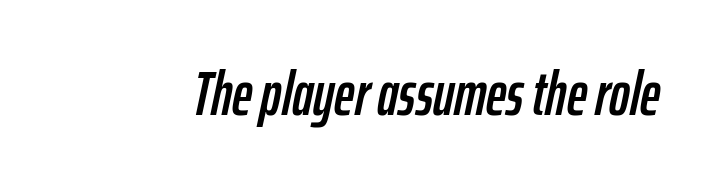
{"italic": "yes", "lean": "right", "slant_degrees": 12, "width": "condensed", "stroke_contrast": "low", "x_height": "medium", "monospaced": "no", "underline": "no", "letter_spacing": "normal", "letter_spacing_em": 0.0, "glyph_px": 62}
